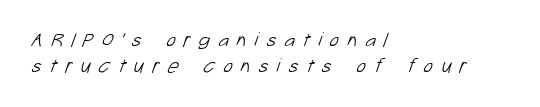
{"bold": "no", "underline": "no", "align": "left", "line_spacing": "normal", "line_spacing_ratio": 1.32, "letter_spacing": "wide", "letter_spacing_em": 0.4, "glyph_px": 20}
